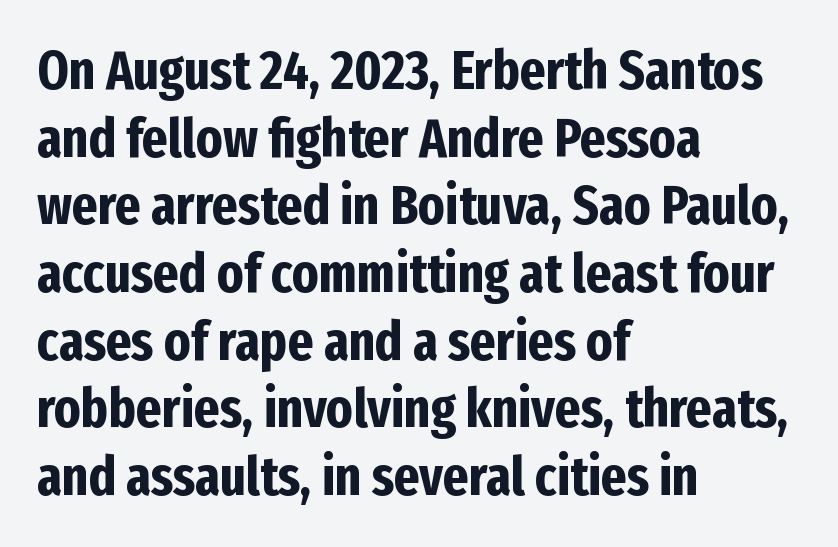
Q: Is the text bold? A: Yes.
Q: Is the text italic (slanted)? A: No, it is upright.
Q: Is the typeface a serif or a sans-serif typeface? A: Sans-serif.
Q: Is the text underlined? A: No.
Q: How is the paragraph aligned? A: Left-aligned.
Q: Is the spacing between letters normal or unusually wide? A: Normal.
Q: Width (condensed, normal, or wide)? A: Condensed.
Q: Stroke contrast? A: Low.
Q: x-height? A: Medium.
Q: Monospaced? A: No.
